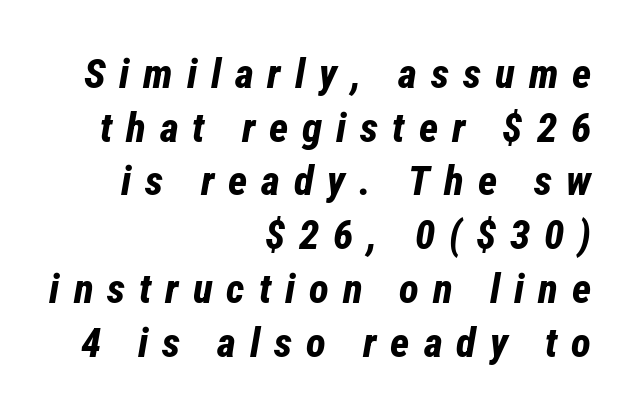
{"italic": "yes", "lean": "right", "slant_degrees": 12, "bold": "yes", "weight": "bold", "width": "condensed", "stroke_contrast": "low", "x_height": "medium", "monospaced": "no", "underline": "no", "align": "right", "line_spacing": "normal", "line_spacing_ratio": 1.31, "letter_spacing": "wide", "letter_spacing_em": 0.34, "glyph_px": 41}
